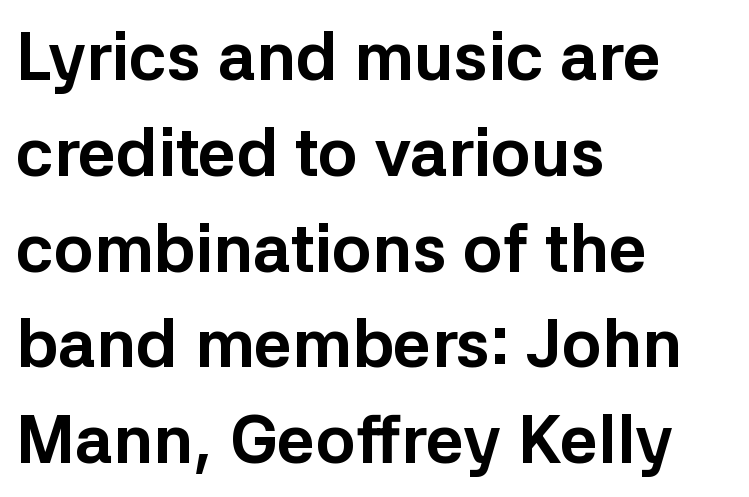
{"serif": "no", "italic": "no", "bold": "yes", "weight": "bold", "width": "normal", "stroke_contrast": "low", "x_height": "medium", "monospaced": "no", "underline": "no", "align": "left", "line_spacing": "normal", "line_spacing_ratio": 1.43, "letter_spacing": "normal", "letter_spacing_em": 0.0, "glyph_px": 67}
